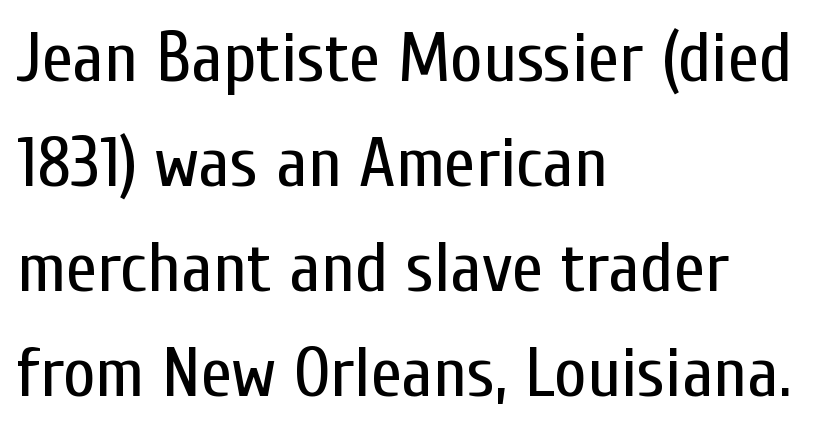
The image shows 71 px regular-weight, condensed sans-serif type, upright; set left-aligned, normal line spacing (1.48x), normal letter spacing, not underlined; low stroke contrast and a medium x-height.
